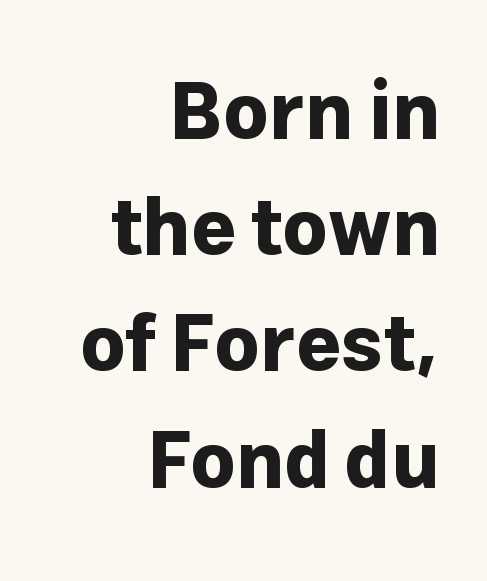
Q: Is the text bold? A: Yes.
Q: Is the text italic (slanted)? A: No, it is upright.
Q: Is the typeface a serif or a sans-serif typeface? A: Sans-serif.
Q: Is the text underlined? A: No.
Q: How is the paragraph aligned? A: Right-aligned.
Q: Is the spacing between letters normal or unusually wide? A: Normal.
Q: Is the spacing between lines tight, normal or loose? A: Normal.
Q: Width (condensed, normal, or wide)? A: Normal.
Q: Stroke contrast? A: Low.
Q: x-height? A: Medium.
Q: Monospaced? A: No.
